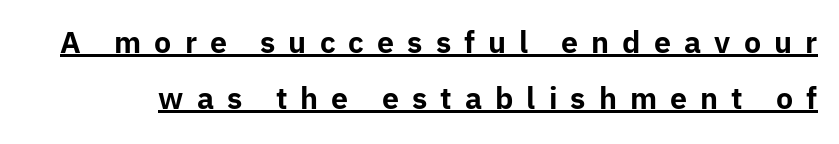
Q: Is the text bold? A: Yes.
Q: Is the text italic (slanted)? A: No, it is upright.
Q: Is the typeface a serif or a sans-serif typeface? A: Sans-serif.
Q: Is the text underlined? A: Yes.
Q: Is the spacing between letters normal or unusually wide? A: Unusually wide.
Q: Is the spacing between lines tight, normal or loose? A: Loose.
Q: Width (condensed, normal, or wide)? A: Normal.
Q: Stroke contrast? A: Low.
Q: x-height? A: Medium.
Q: Monospaced? A: No.
